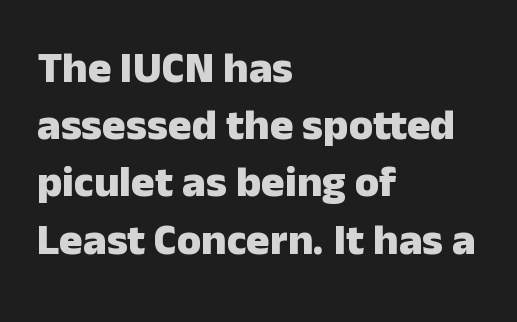
The passage shown is typeset with a sans-serif family. Observe the ordinary spacing: letters are neighbours, not strangers. Tall strokes in this sample are plumb rather than angled. Here the designer chose a conventional face with non-uniform glyph widths. Plenty of ink on the page — the face is bold. Left-aligned paragraph, ragged on the right.
